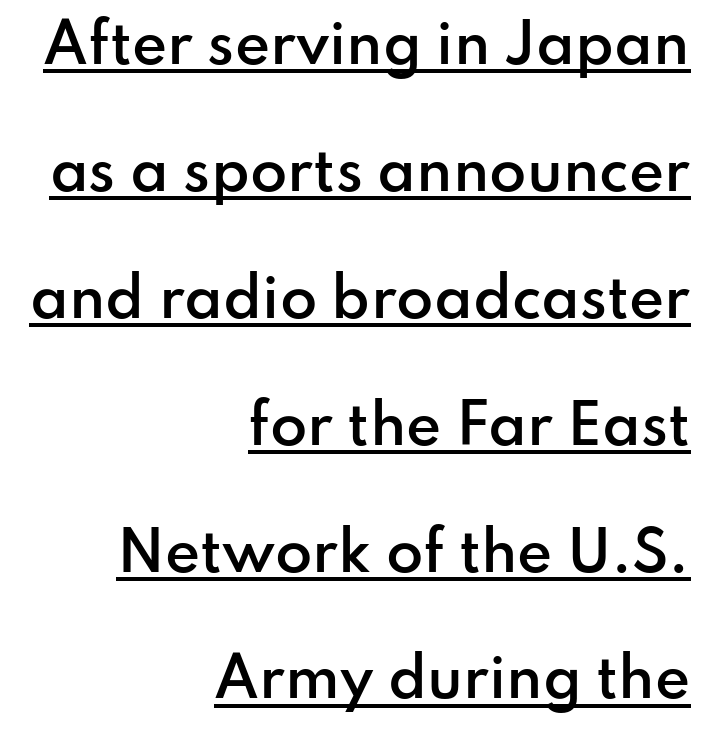
The image shows 54 px semibold sans-serif type, upright; set right-aligned, loose line spacing (2.35x), normal letter spacing, underlined; low stroke contrast and a small x-height.
